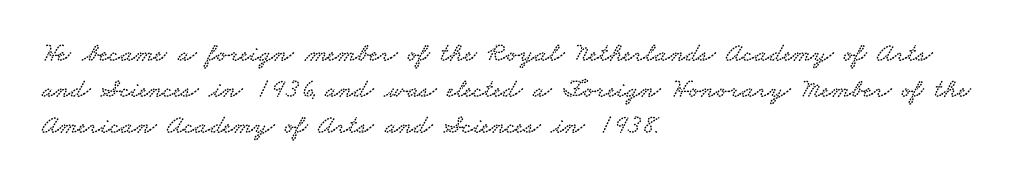
{"underline": "no", "align": "left", "line_spacing": "normal", "line_spacing_ratio": 1.34, "letter_spacing": "normal", "letter_spacing_em": 0.0, "glyph_px": 27}
